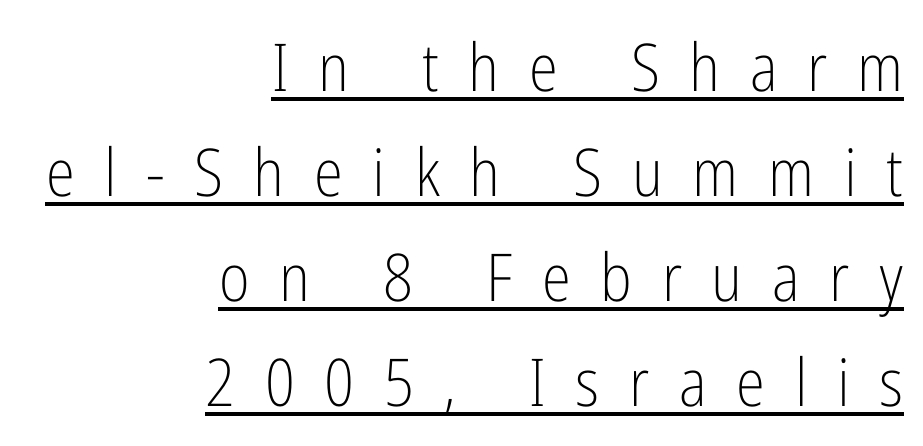
Quick note: interline space is typical. Varying glyph widths throughout — classic text-font behaviour. It's the straight-up-and-down kind of type. Characters follow at a spacing far wider than the type designer built in. Look at the bottom of the vertical strokes: they stop flat, with no serifs.
